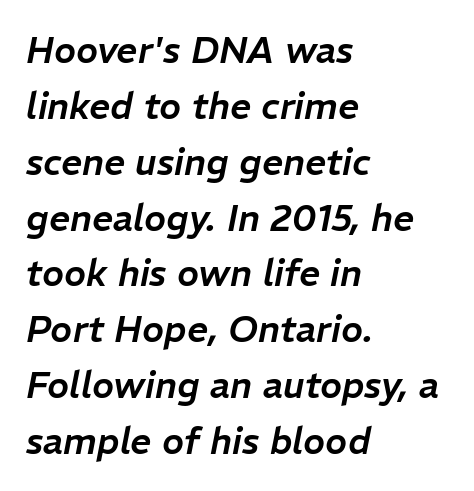
{"italic": "yes", "lean": "right", "slant_degrees": 11, "width": "normal", "stroke_contrast": "low", "x_height": "medium", "monospaced": "no", "underline": "no", "align": "left", "line_spacing": "normal", "line_spacing_ratio": 1.51, "letter_spacing": "normal", "letter_spacing_em": 0.0, "glyph_px": 37}
